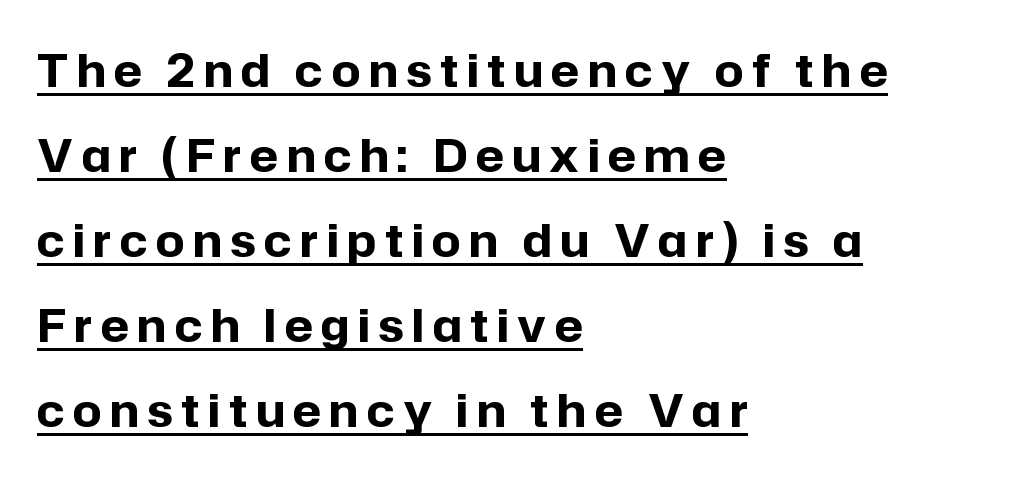
If you drew a line through each stem, it would be perfectly vertical. These lines are rendered in a variable-pitch font. The text was rendered using a sans face with plain stroke endings. Alignment: flush left. The typesetter has applied underlining to the passage shown. Notice how thick the strokes are: this is what a full bold looks like.
